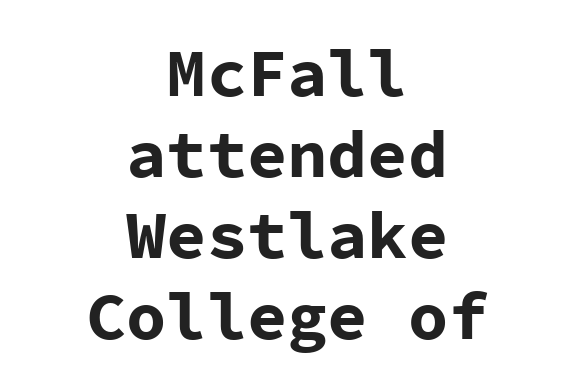
Decoration check: the copy has no underline. The letters stand straight up with perfectly vertical stems. The rendering keeps characters at their native spacing. These words are printed bold, with thick strokes throughout.
